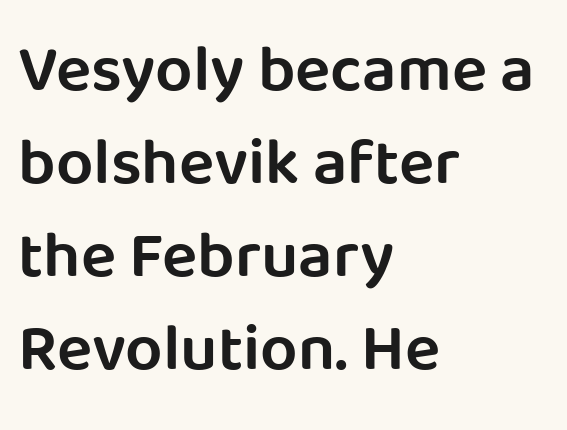
Q: Is the text bold? A: Semi-bold.
Q: Is the text italic (slanted)? A: No, it is upright.
Q: Is the typeface a serif or a sans-serif typeface? A: Sans-serif.
Q: Is the text underlined? A: No.
Q: How is the paragraph aligned? A: Left-aligned.
Q: Is the spacing between letters normal or unusually wide? A: Normal.
Q: Is the spacing between lines tight, normal or loose? A: Normal.
Q: Width (condensed, normal, or wide)? A: Normal.
Q: Stroke contrast? A: Low.
Q: x-height? A: Large.
Q: Monospaced? A: No.
